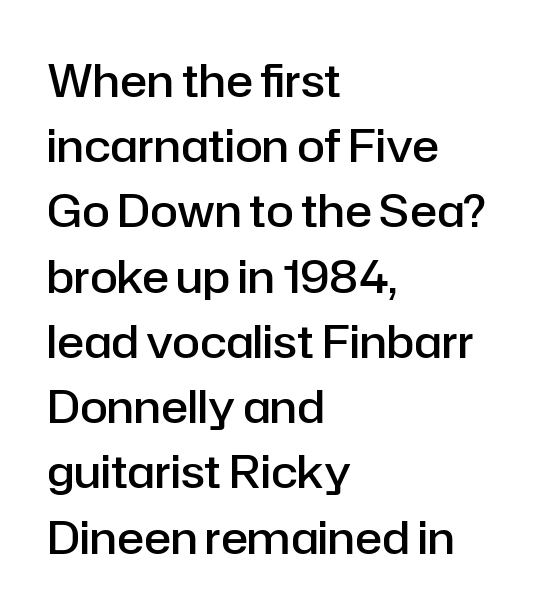
Q: Is the text bold? A: Semi-bold.
Q: Is the text italic (slanted)? A: No, it is upright.
Q: Is the typeface a serif or a sans-serif typeface? A: Sans-serif.
Q: Is the text underlined? A: No.
Q: How is the paragraph aligned? A: Left-aligned.
Q: Is the spacing between letters normal or unusually wide? A: Normal.
Q: Is the spacing between lines tight, normal or loose? A: Normal.
Q: Width (condensed, normal, or wide)? A: Normal.
Q: Stroke contrast? A: Low.
Q: x-height? A: Medium.
Q: Monospaced? A: No.
